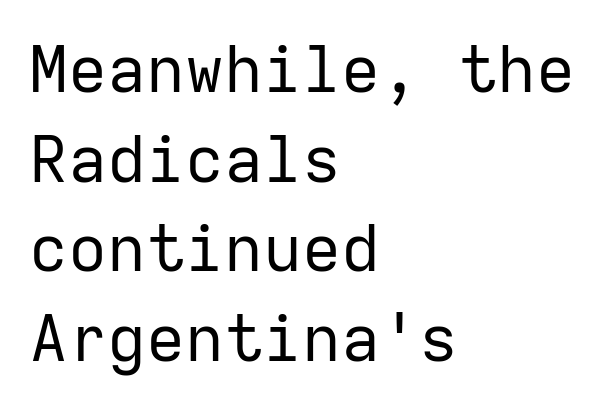
The area under the type is left untouched. Horizontal alignment here is leftward, the default for most running prose. To sum up the face: it is a sans, with no serifs. The lettering holds an erect, upright posture throughout.
